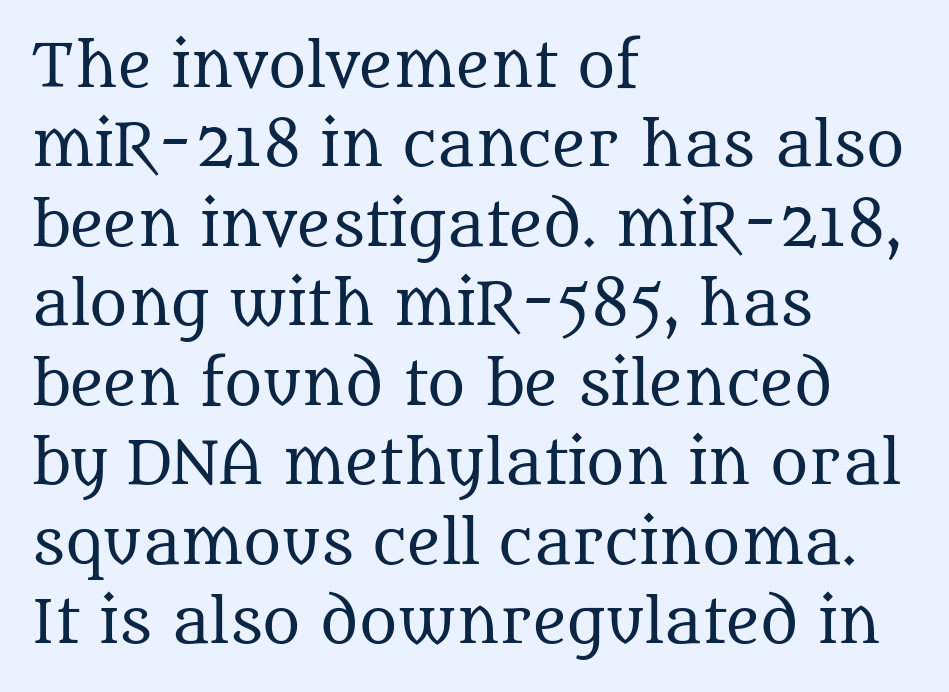
The rendering uses natural spacing where letterforms have individual widths. Bold? No — there's no thickening of the strokes. Spacing between characters is what you'd get straight out of the box. The passage is arranged the way most books set body copy — flush left.
